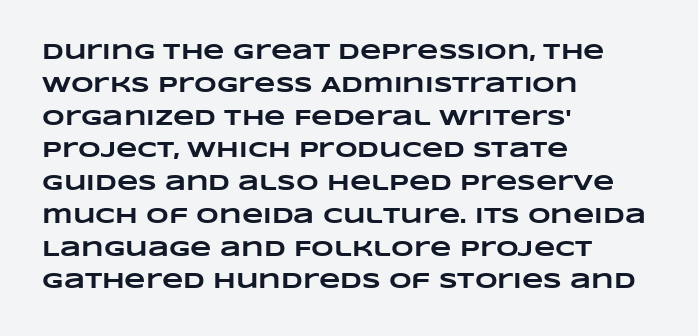
{"bold": "yes", "underline": "no", "align": "left", "line_spacing": "normal", "line_spacing_ratio": 1.49, "letter_spacing": "normal", "letter_spacing_em": 0.0, "glyph_px": 22}
